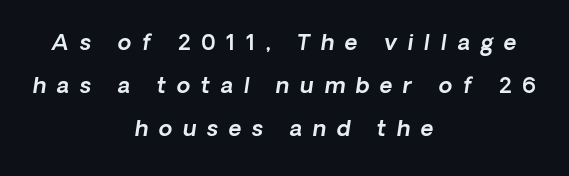
The face used here is rendered with a markedly widened letterfit. Interline gaps are noticeably wide in this sample. Horizontally, the lines are justified to the midpoint only. Glance below the letters and you will spot only blank space.
